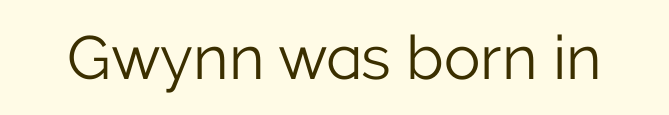
{"serif": "no", "italic": "no", "bold": "no", "weight": "light", "width": "normal", "stroke_contrast": "low", "x_height": "medium", "monospaced": "no", "underline": "no", "letter_spacing": "normal", "letter_spacing_em": 0.0, "glyph_px": 61}
